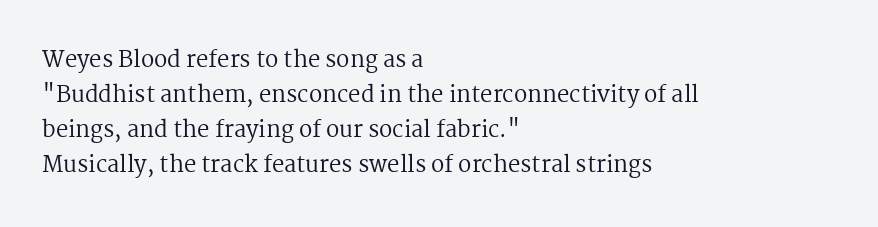
Every stem runs plumb, perpendicular to the baseline. Ink coverage per letter is moderate at most. Does extra space separate the letters? No, they use regular spacing. Line starts are locked; line ends wander. If you measured baseline to baseline, you'd find a middling distance.
